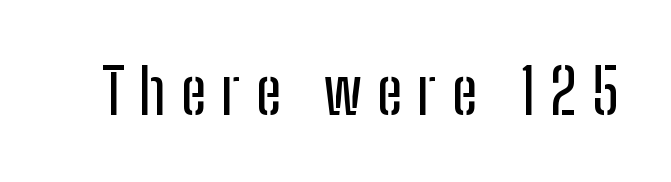
Just letters on the line, the space beneath them empty. The passage shown is typeset with a sans-serif family. How are the letters spaced? Widely, with obvious added tracking. No italicization has been applied; the sample stays upright. Character widths vary here, with narrow letters taking less room than wide ones.
